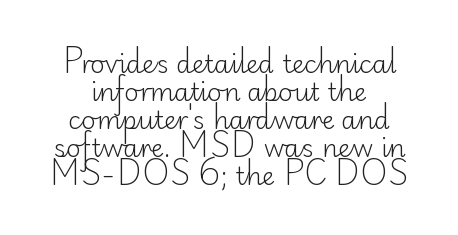
Is there much room between lines? No — they nearly touch. Heaviness? Minimal to ordinary, like unemphasized prose. Leftover space on each line is divided equally before and after the words. In terms of letterspacing, this is plain default setting. Is there any slant? The stems are plumb. Glance below the letters and you will spot only blank space.
